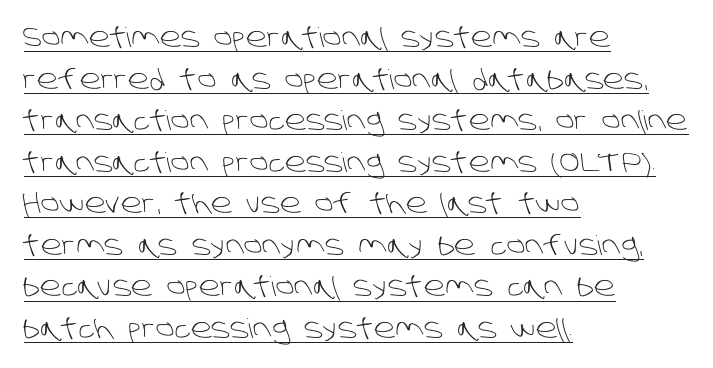
Vertically, the passage feels balanced, rows spaced as you'd expect. Weight: not bold — regular or lighter. The letterforms sit shoulder to shoulder at normal distance. Alignment: flush left. Every word sits above its own underline.
